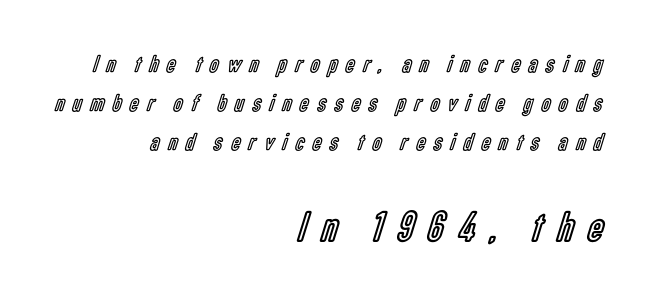
The following chunk of copy outweighs the initial chunk in type size. The tracking reads as deliberately expanded to a designer's eye. Has an underline been added? It has not. Reading down the column, the eye jumps a familiar distance to each next line.
